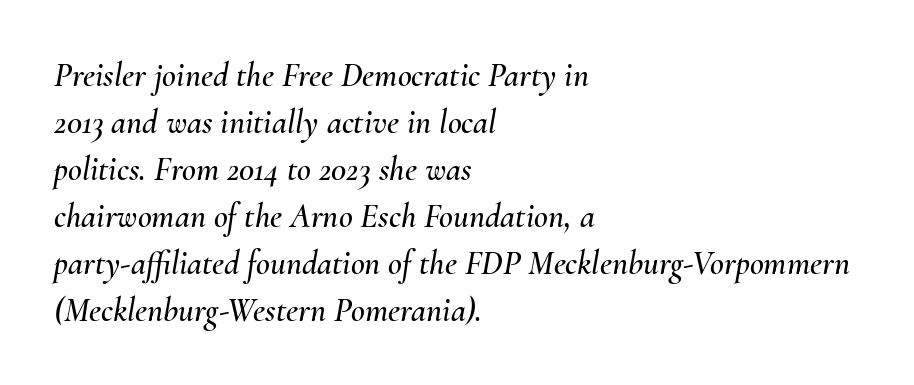
The image shows 34 px text type, italic (leaning right); set left-aligned, normal line spacing (1.38x), normal letter spacing, not underlined; medium stroke contrast and a small x-height.
